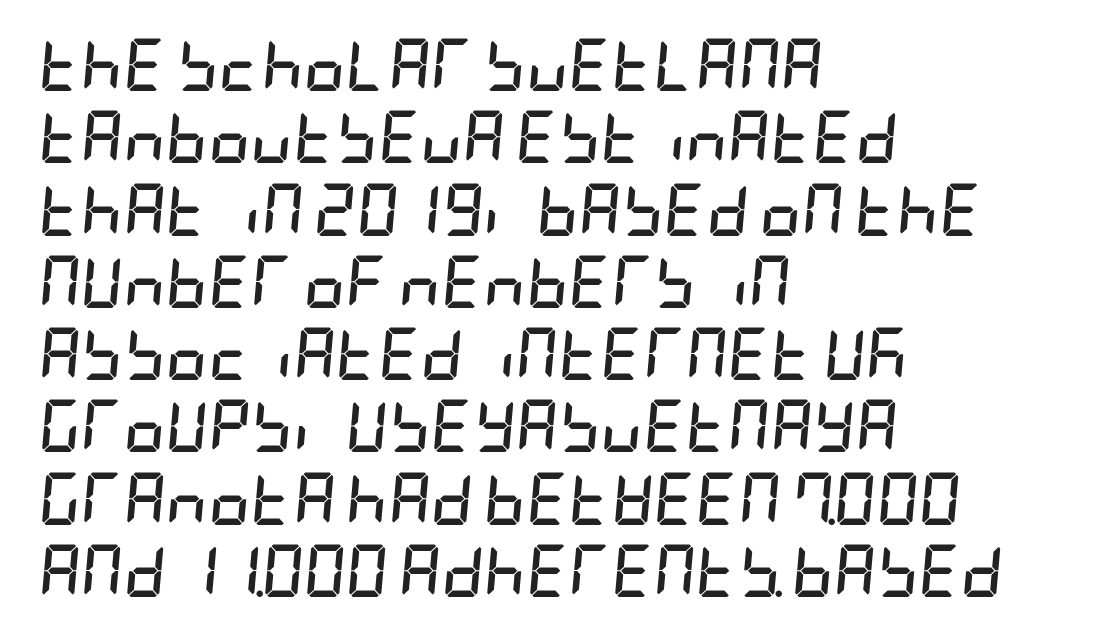
Q: Is the text bold? A: Yes.
Q: Is the text italic (slanted)? A: Yes, it leans right by about 5 degrees.
Q: Is the text underlined? A: No.
Q: How is the paragraph aligned? A: Left-aligned.
Q: Is the spacing between letters normal or unusually wide? A: Normal.
Q: Is the spacing between lines tight, normal or loose? A: Normal.
Q: Width (condensed, normal, or wide)? A: Condensed.
Q: Stroke contrast? A: Low.
Q: x-height? A: Large.
